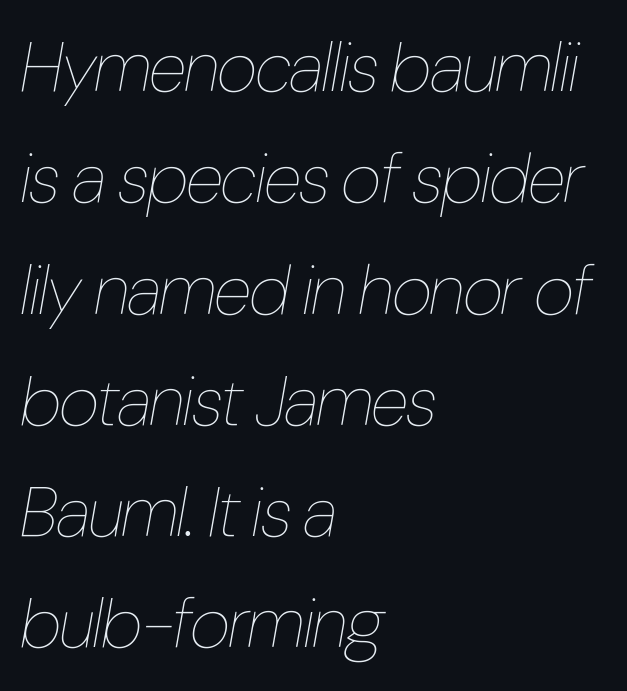
Stems and bowls with no extra thickness — not bold. Words appear dense and cohesive because spacing is normal. Check under the words: just untouched page. Regarding leading, the lines here are spaced in the standard way. The glyphs look as if they've been sheared to an angle. A typesetter would call this proportional, since set widths differ per character.
